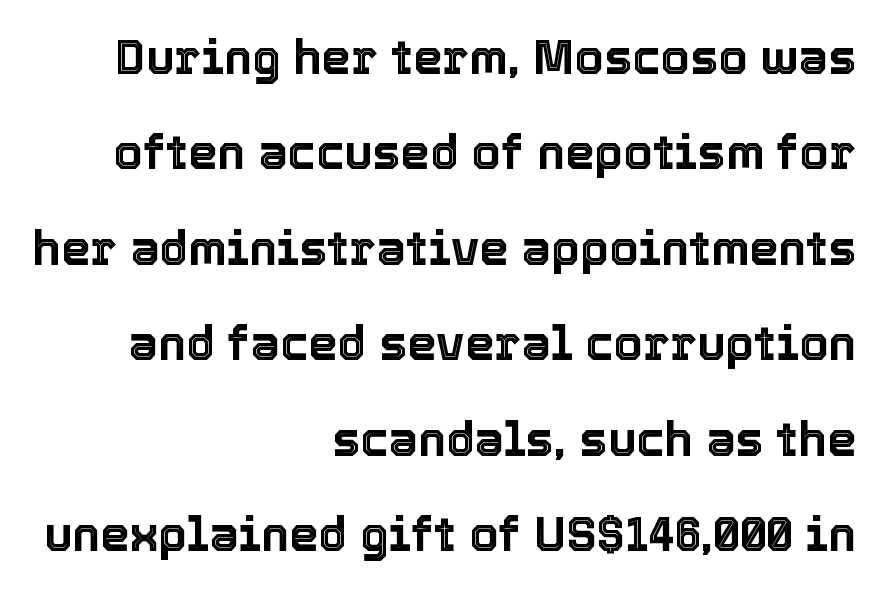
Q: Is the text italic (slanted)? A: No, it is upright.
Q: Is the text underlined? A: No.
Q: How is the paragraph aligned? A: Right-aligned.
Q: Is the spacing between letters normal or unusually wide? A: Normal.
Q: Is the spacing between lines tight, normal or loose? A: Loose.
Q: Width (condensed, normal, or wide)? A: Normal.
Q: x-height? A: Medium.
Q: Monospaced? A: No.
